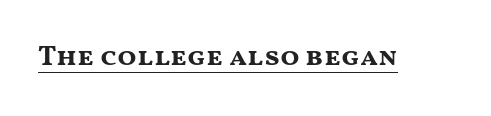
Italic? Not at all — the glyphs are vertical. The passage shown is underscored from start to finish. Regarding serifs, this sample does without them. Observe the ordinary spacing: letters are neighbours, not strangers.
